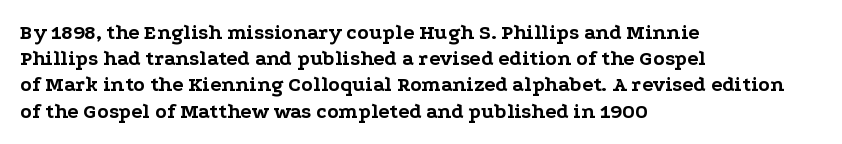
{"italic": "no", "bold": "yes", "underline": "no", "align": "left", "line_spacing": "normal", "line_spacing_ratio": 1.25, "letter_spacing": "normal", "letter_spacing_em": 0.0, "glyph_px": 21}
